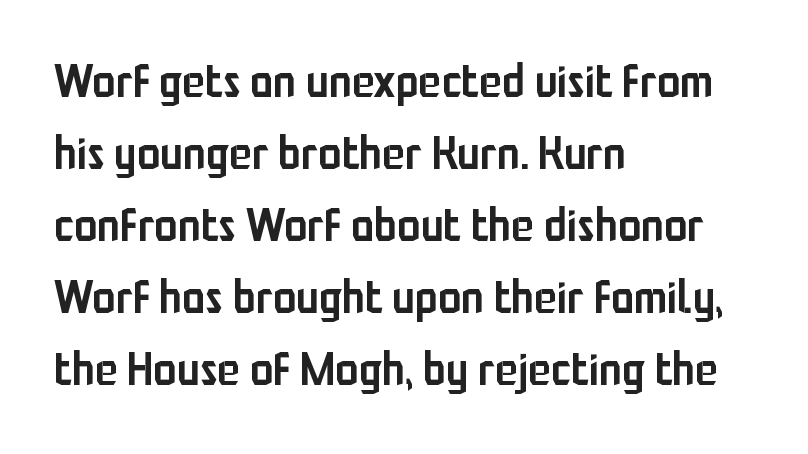
Think of a printed novel: that variable character pitch is what you see here. The face used here is rendered with its standard letterfit. Words float on clear page, feet unadorned. Interline gaps are of average width in this sample. Rendered with straight, roman letterforms.
